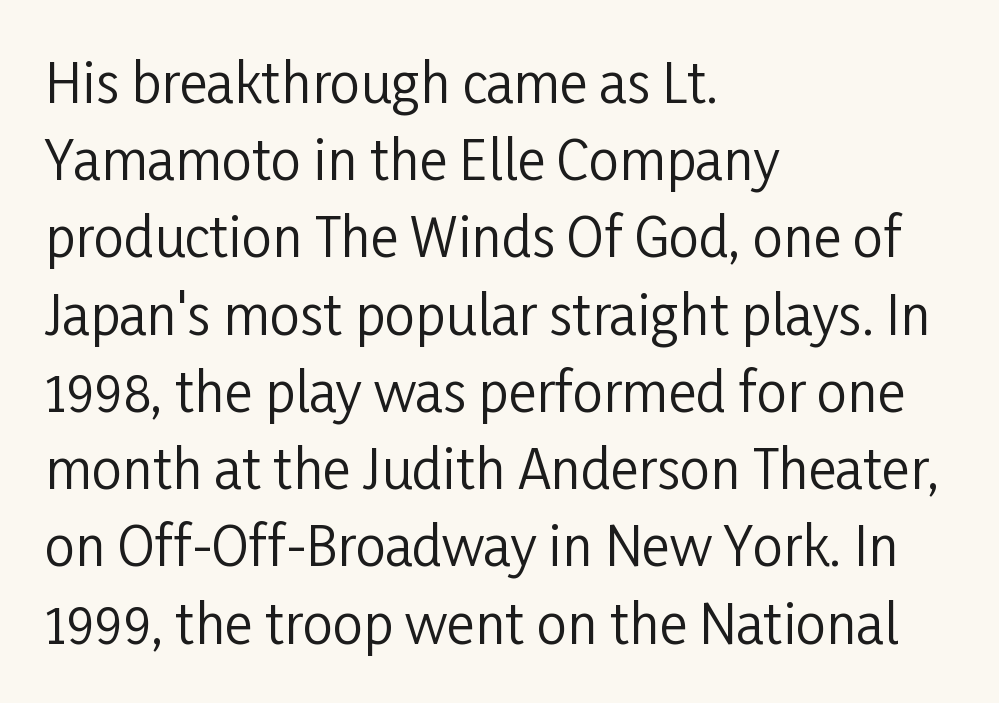
Is this a fixed-width face? No — the glyphs have proportional, varying widths. These lines are composed in type without serifs. Ascenders rise straight up at ninety degrees. What's the leading like? Ordinary, nothing unusual.
